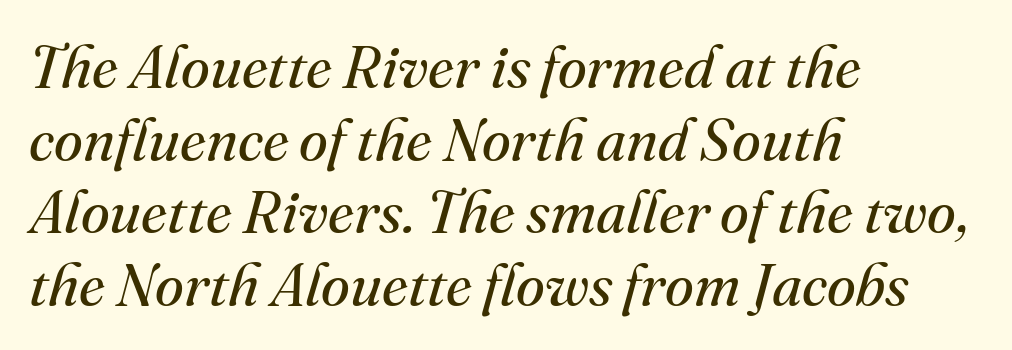
The image shows 59 px regular-weight serif type, italic (leaning right); set left-aligned, line spacing 1.23x, normal letter spacing, not underlined; medium stroke contrast and a small x-height.
